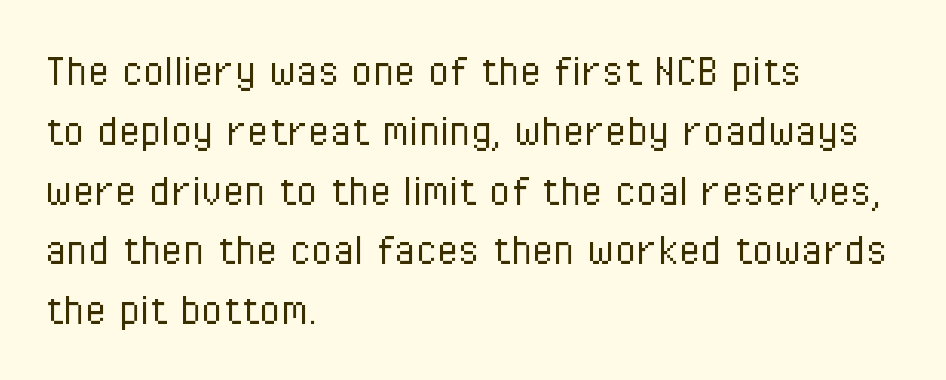
{"serif": "no", "italic": "no", "bold": "no", "weight": "light", "width": "condensed", "stroke_contrast": "low", "x_height": "medium", "monospaced": "no", "underline": "no", "align": "left", "line_spacing_ratio": 1.22, "letter_spacing": "normal", "letter_spacing_em": 0.0, "glyph_px": 49}
